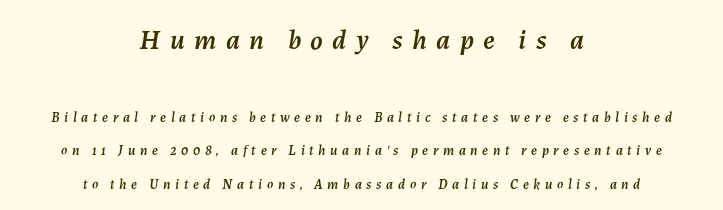
The image shows 28 px text type, italic (leaning right); set centered, loose line spacing (2.38x), unusually wide letter spacing (+0.33 em), not underlined; the first (top) block is 2.0x larger; medium stroke contrast and a medium x-height.
